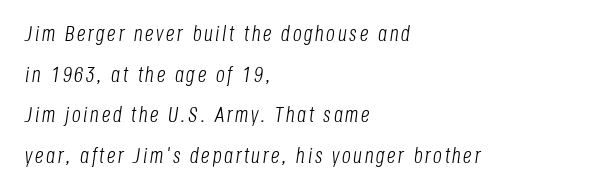
Q: Is the text bold? A: No.
Q: Is the text italic (slanted)? A: Yes, it leans right by about 8 degrees.
Q: Is the text underlined? A: No.
Q: How is the paragraph aligned? A: Left-aligned.
